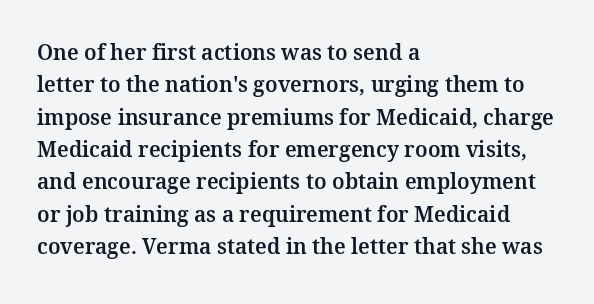
{"italic": "no", "underline": "no", "align": "left", "line_spacing": "normal", "line_spacing_ratio": 1.54, "letter_spacing": "normal", "letter_spacing_em": 0.0, "glyph_px": 21}
